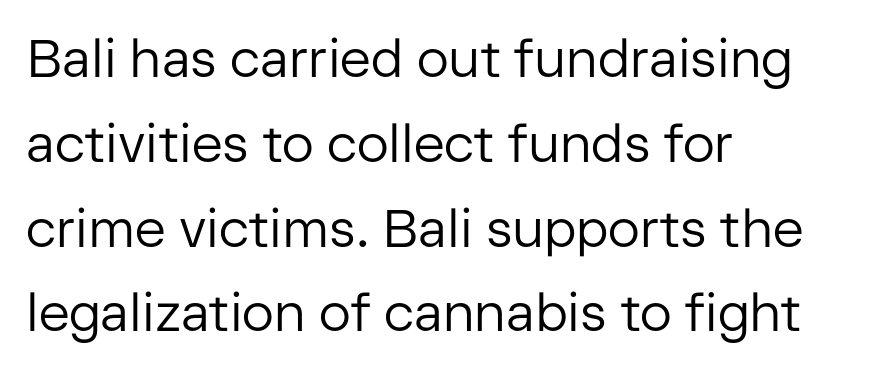
This is not heavy type; no bold has been used. It's the straight-up-and-down kind of type. What stands out about the letter spacing? Nothing — it is the standard amount. Spacing verdict: proportional, widths tailored to each character. Nobody drew a line under any word here. Unlike a traditional serif, this face leaves its strokes unadorned.
